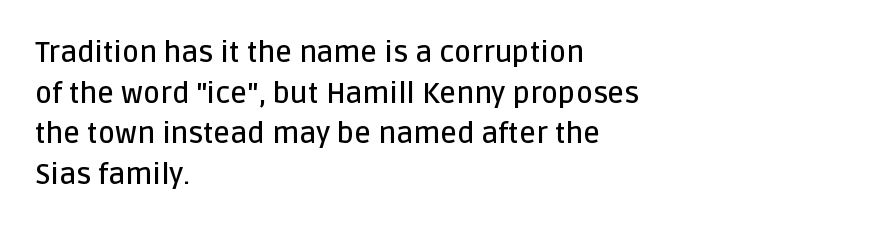
Examine the stroke ends and you'll find no serifs. The rendering uses natural spacing where letterforms have individual widths. Honestly, the row spacing looks completely unremarkable. If you drew a line through each stem, it would be perfectly vertical. Does extra space separate the letters? No, they use regular spacing.
